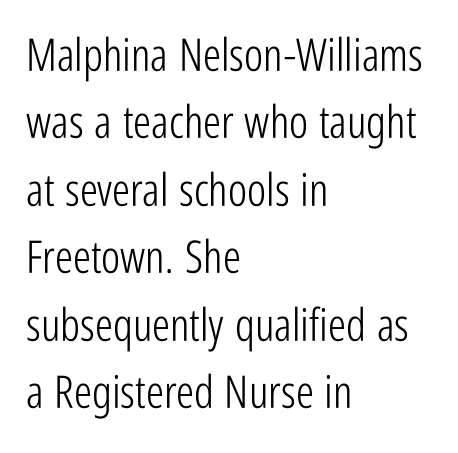
The image shows 45 px light, condensed sans-serif type, upright; set left-aligned, normal line spacing (1.5x), normal letter spacing, not underlined; low stroke contrast and a medium x-height.
